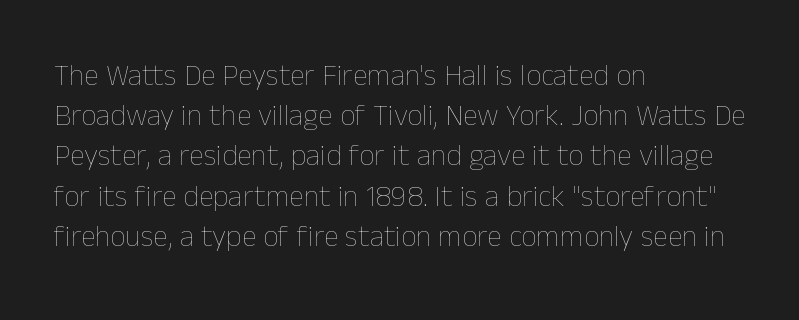
Q: Is the text bold? A: No.
Q: Is the text italic (slanted)? A: No, it is upright.
Q: Is the text underlined? A: No.
Q: How is the paragraph aligned? A: Left-aligned.
Q: Is the spacing between letters normal or unusually wide? A: Normal.
Q: Is the spacing between lines tight, normal or loose? A: Normal.
Q: Width (condensed, normal, or wide)? A: Normal.
Q: Stroke contrast? A: Low.
Q: x-height? A: Medium.
Q: Monospaced? A: No.
